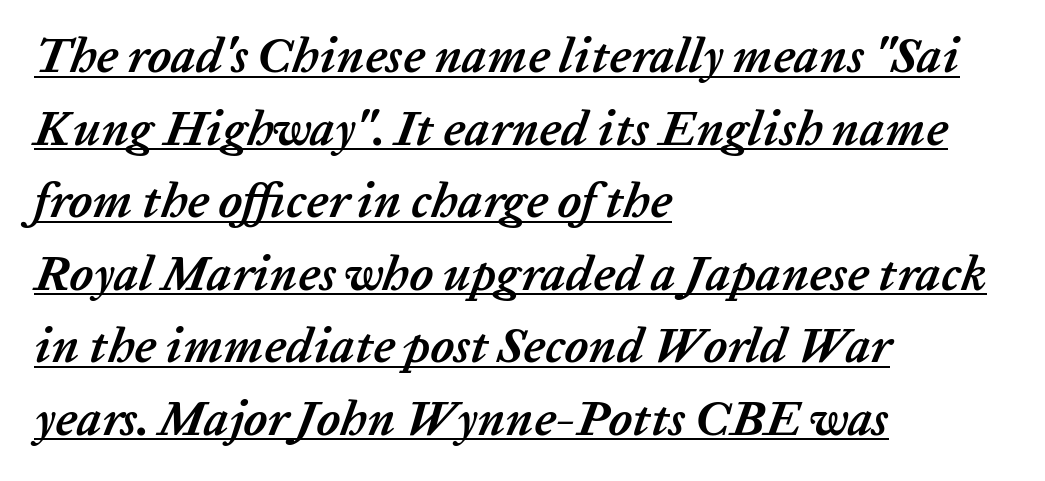
Q: Is the text bold? A: Yes.
Q: Is the text italic (slanted)? A: Yes, it leans right by about 20 degrees.
Q: Is the text underlined? A: Yes.
Q: How is the paragraph aligned? A: Left-aligned.
Q: Is the spacing between letters normal or unusually wide? A: Normal.
Q: Is the spacing between lines tight, normal or loose? A: Normal.
Q: Width (condensed, normal, or wide)? A: Normal.
Q: Stroke contrast? A: Low.
Q: x-height? A: Medium.
Q: Monospaced? A: No.
